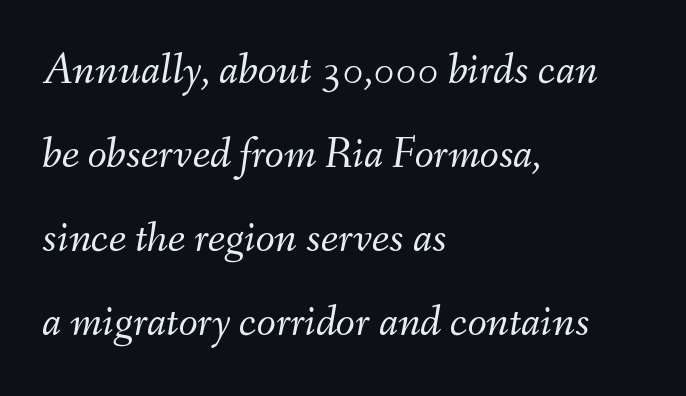
The image shows 44 px light type, italic (leaning right); set left-aligned, loose line spacing (1.91x), normal letter spacing, not underlined; medium stroke contrast and a small x-height.
